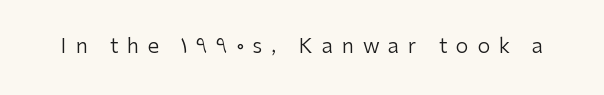
Q: Is the text bold? A: No.
Q: Is the text italic (slanted)? A: No, it is upright.
Q: Is the text underlined? A: No.
Q: Is the spacing between letters normal or unusually wide? A: Unusually wide.
